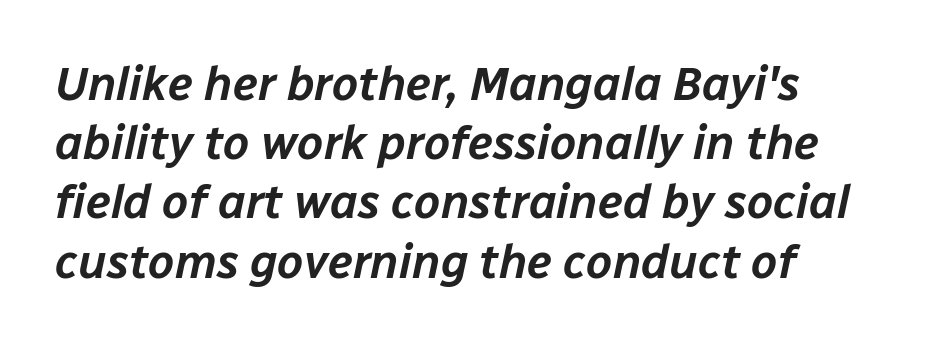
The letters sit at their default tracking, neither squeezed nor spread. The rag falls on the right side of this text block. Is this a fixed-width face? No — the glyphs have proportional, varying widths. Only glyphs here, with clear space below each row. Slant detected: the letters are inclined. The passage shown stacks its lines at a standard gap.
